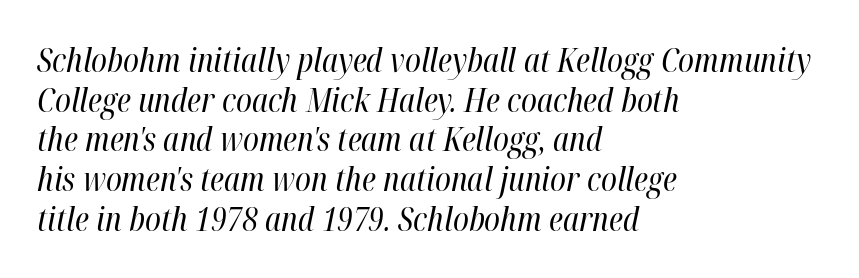
{"italic": "yes", "lean": "right", "slant_degrees": 12, "bold": "no", "weight": "regular", "width": "condensed", "stroke_contrast": "high", "x_height": "medium", "monospaced": "no", "underline": "no", "align": "left", "line_spacing_ratio": 1.24, "letter_spacing": "normal", "letter_spacing_em": 0.0, "glyph_px": 32}
